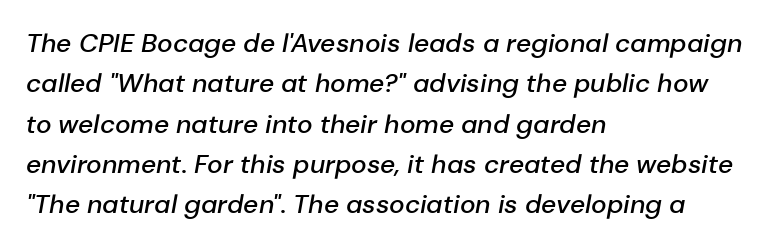
The letters are semibold — heavier than regular but short of a full bold. Is the block centered? No — it sits flush against the left margin. Quick note: underline off. These lines sit exactly where default settings would place them. An italicized treatment has been applied to the whole sample.
